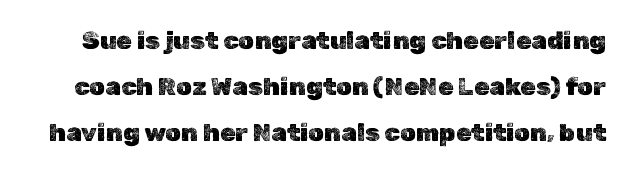
Q: Is the text italic (slanted)? A: No, it is upright.
Q: Is the text underlined? A: No.
Q: Is the spacing between letters normal or unusually wide? A: Normal.
